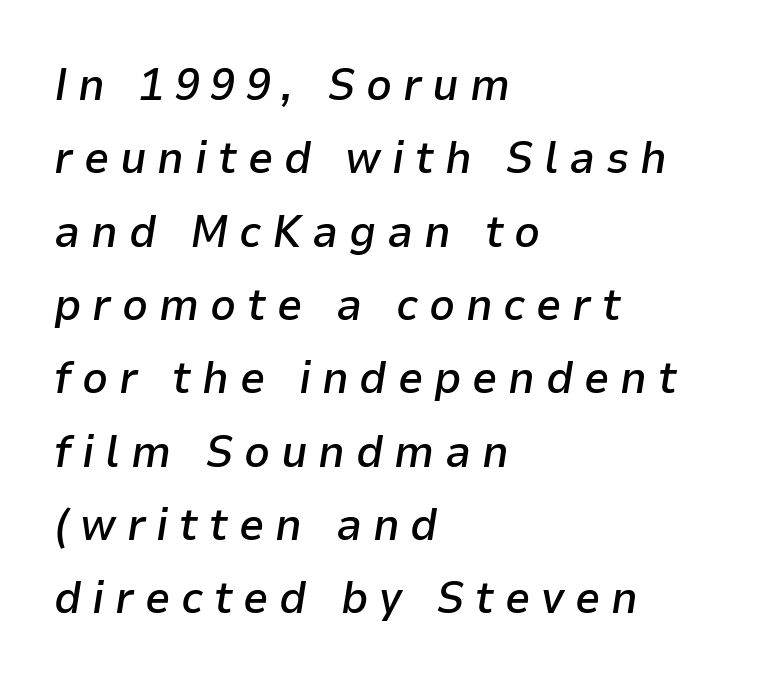
The axis of the letterforms is tilted away from vertical. The horizontal fit of the characters is loose and conspicuously gappy. Weight check: semibold — heavier than regular, not quite bold. Is this a fixed-width face? No — the glyphs have proportional, varying widths. Honestly, there is no underline to notice here at all. Line beginnings align vertically; line endings do not.
